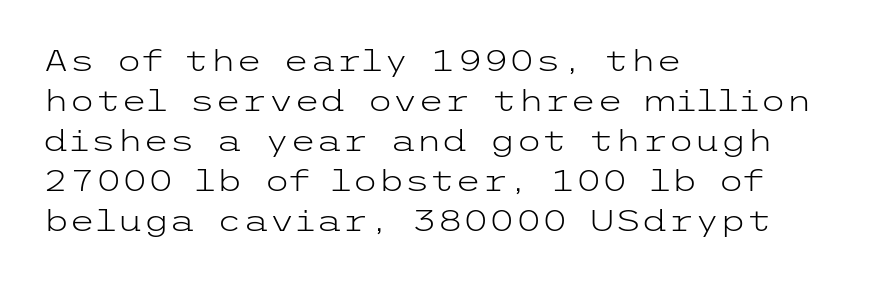
Q: Is the text bold? A: No.
Q: Is the text italic (slanted)? A: No, it is upright.
Q: Is the typeface a serif or a sans-serif typeface? A: Sans-serif.
Q: Is the text underlined? A: No.
Q: How is the paragraph aligned? A: Left-aligned.
Q: Is the spacing between letters normal or unusually wide? A: Normal.
Q: Is the spacing between lines tight, normal or loose? A: Normal.
Q: Width (condensed, normal, or wide)? A: Wide.
Q: Stroke contrast? A: Low.
Q: x-height? A: Medium.
